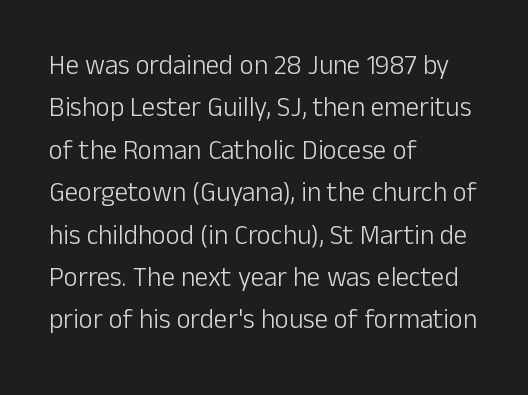
The image shows 27 px text type, upright; set left-aligned, normal line spacing (1.57x), normal letter spacing, not underlined.
